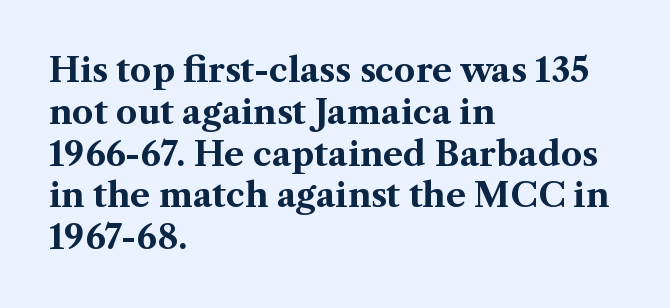
What stands out about the letter spacing? Nothing — it is the standard amount. The designer went with a serif here, giving each stem small feet. The lettering holds an erect, upright posture throughout. The words here are not underlined. If you drew a ruler down the left edge, every line would touch it.
